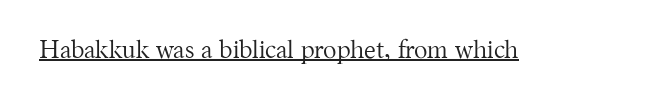
Q: Is the text bold? A: No.
Q: Is the text italic (slanted)? A: No, it is upright.
Q: Is the text underlined? A: Yes.
Q: Is the spacing between letters normal or unusually wide? A: Normal.
